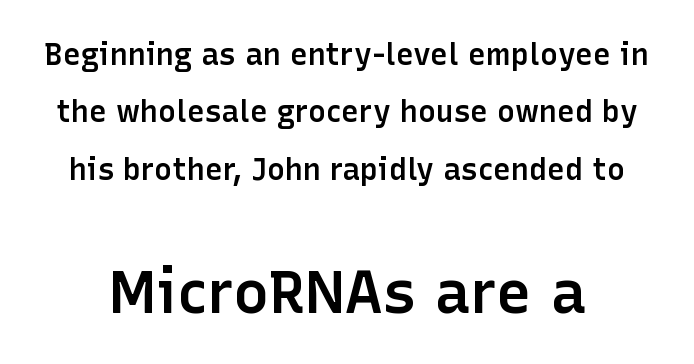
The image shows 60 px semibold sans-serif type, upright; set loose line spacing (1.91x), normal letter spacing, not underlined; the second (bottom) block is 2.0x larger; low stroke contrast and a medium x-height.
